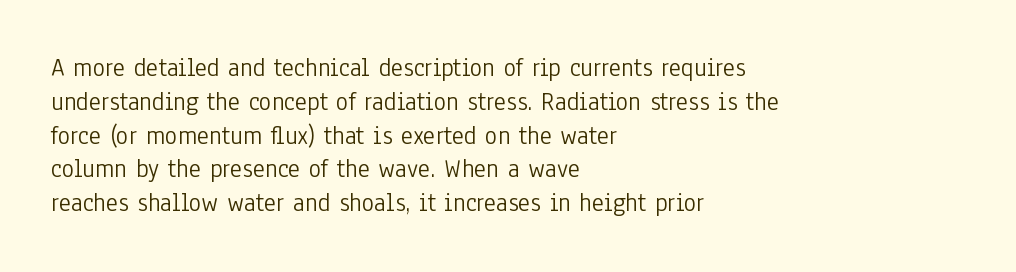
{"italic": "no", "bold": "no", "underline": "no", "align": "left", "line_spacing": "normal", "line_spacing_ratio": 1.3, "letter_spacing": "normal", "letter_spacing_em": 0.0, "glyph_px": 26}
